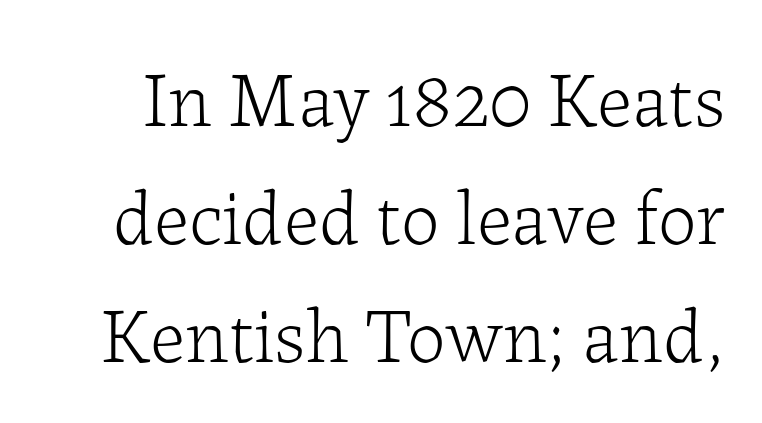
Each letter's strokes conclude with small projecting serifs. A bare baseline throughout the passage. Compared with typical body copy, the letter spacing here is the same. A typesetter would call this proportional, since set widths differ per character.
